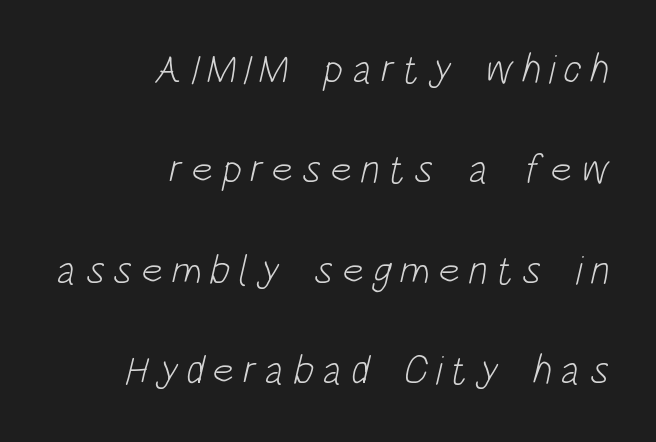
Is the stroke heavy? The answer is a plain regular-or-lighter. This rendering uses right alignment, leaving the left contour irregular. The string is rendered with underlining switched off. Observe the wide spacing: letters keep a clear distance from each other.
